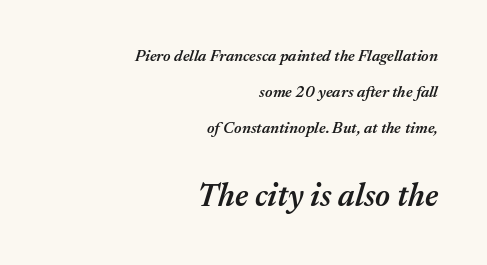
The image shows 32 px semibold type, italic (leaning right); set right-aligned, loose line spacing (2.24x), normal letter spacing, not underlined; the second (bottom) block is 2.0x larger; medium stroke contrast and a medium x-height.
